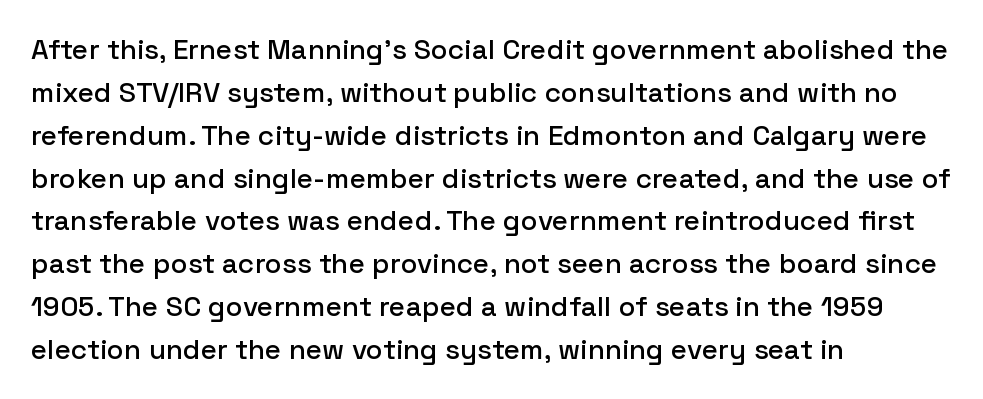
Q: Is the text italic (slanted)? A: No, it is upright.
Q: Is the typeface a serif or a sans-serif typeface? A: Sans-serif.
Q: Is the text underlined? A: No.
Q: How is the paragraph aligned? A: Left-aligned.
Q: Is the spacing between letters normal or unusually wide? A: Normal.
Q: Is the spacing between lines tight, normal or loose? A: Normal.
Q: Width (condensed, normal, or wide)? A: Normal.
Q: Stroke contrast? A: Low.
Q: x-height? A: Medium.
Q: Monospaced? A: No.
